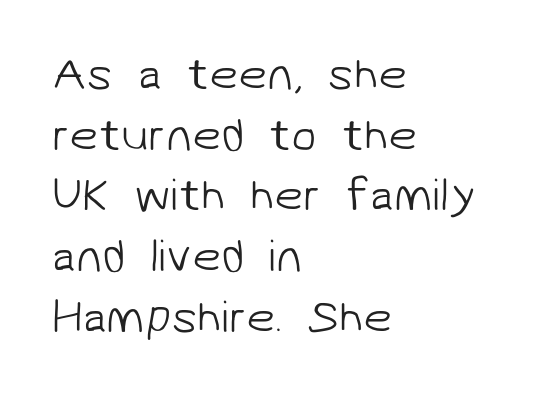
{"serif": "no", "bold": "no", "weight": "light", "width": "normal", "stroke_contrast": "low", "x_height": "medium", "monospaced": "no", "underline": "no", "align": "left", "line_spacing": "normal", "line_spacing_ratio": 1.32, "letter_spacing": "normal", "letter_spacing_em": 0.0, "glyph_px": 46}
